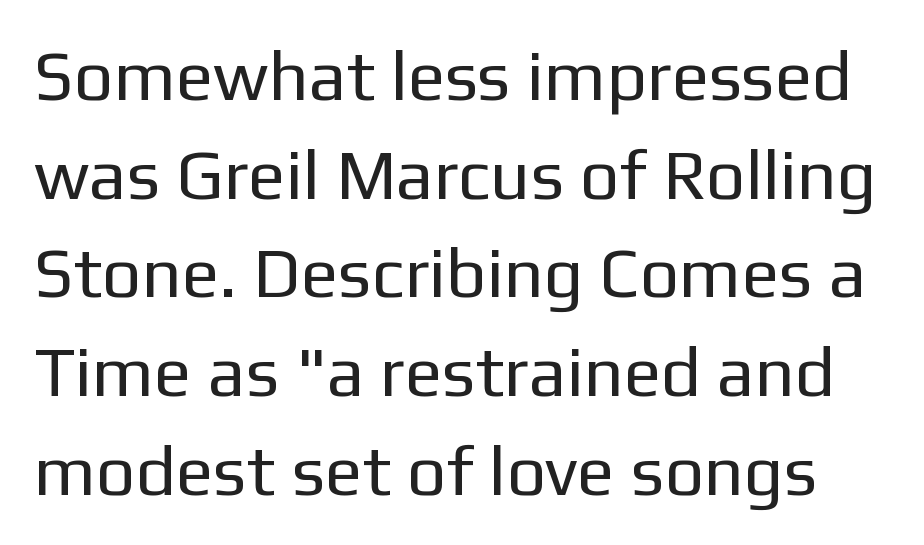
Compared with typical body copy, the letter spacing here is the same. The letters advance in unequal steps, a hallmark of proportional type. Italic: no, the glyphs are upright roman. Weight class: somewhere from thin through regular. This rendering employs a face without finishing strokes, i.e., a sans-serif. Notice how descenders clear the ascenders below comfortably — that's standard leading.
